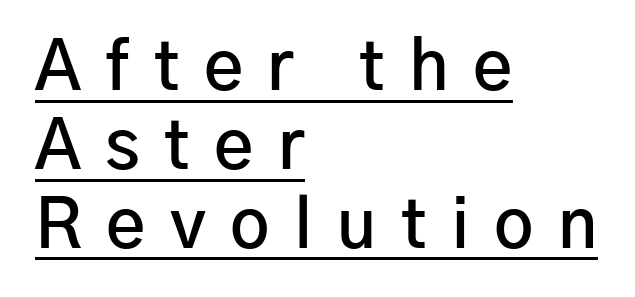
Q: Is the text bold? A: Semi-bold.
Q: Is the text italic (slanted)? A: No, it is upright.
Q: Is the typeface a serif or a sans-serif typeface? A: Sans-serif.
Q: Is the text underlined? A: Yes.
Q: How is the paragraph aligned? A: Left-aligned.
Q: Is the spacing between letters normal or unusually wide? A: Unusually wide.
Q: Width (condensed, normal, or wide)? A: Normal.
Q: Stroke contrast? A: Low.
Q: x-height? A: Medium.
Q: Monospaced? A: No.
